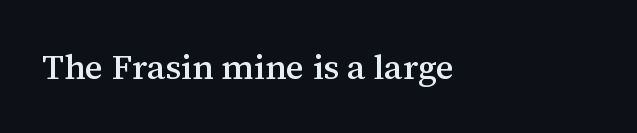
The image shows 35 px serif type, upright; set left-aligned, normal letter spacing, not underlined; medium stroke contrast and a medium x-height.
